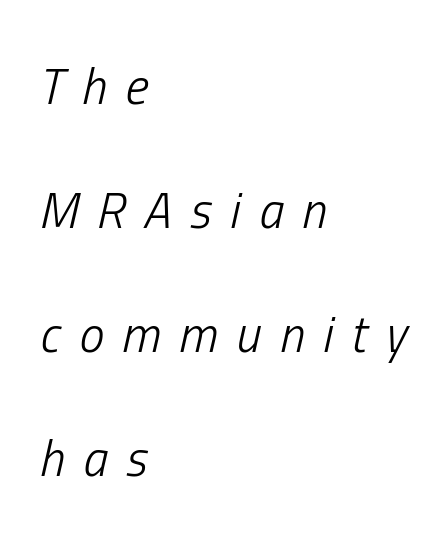
Q: Is the text bold? A: No.
Q: Is the text italic (slanted)? A: Yes, it leans right by about 13 degrees.
Q: Is the text underlined? A: No.
Q: How is the paragraph aligned? A: Left-aligned.
Q: Is the spacing between letters normal or unusually wide? A: Unusually wide.
Q: Is the spacing between lines tight, normal or loose? A: Loose.
Q: Width (condensed, normal, or wide)? A: Condensed.
Q: Stroke contrast? A: Low.
Q: x-height? A: Medium.
Q: Monospaced? A: No.
